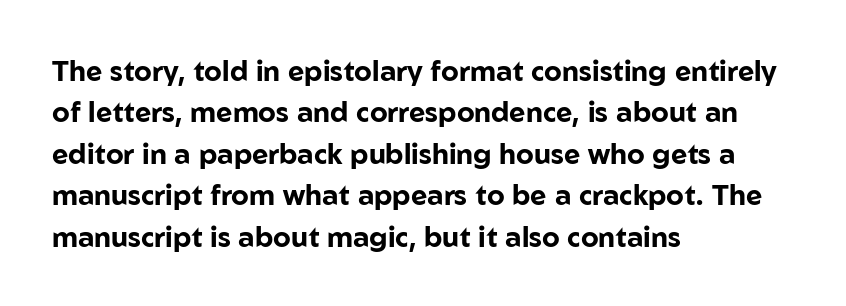
{"serif": "no", "italic": "no", "bold": "yes", "weight": "bold", "width": "normal", "stroke_contrast": "low", "x_height": "medium", "monospaced": "no", "underline": "no", "align": "left", "line_spacing": "normal", "line_spacing_ratio": 1.48, "letter_spacing": "normal", "letter_spacing_em": 0.0, "glyph_px": 28}
